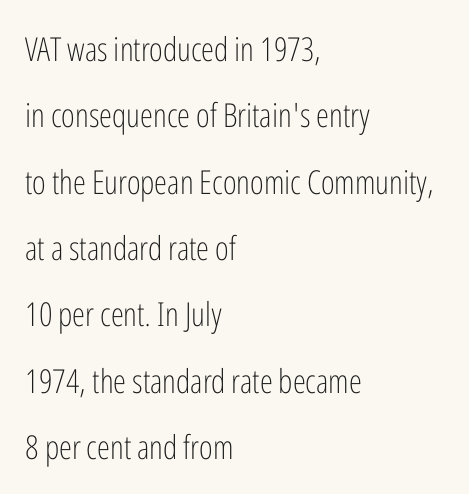
The image shows 33 px light, condensed sans-serif type, upright; set left-aligned, loose line spacing (2.01x), normal letter spacing, not underlined; low stroke contrast and a medium x-height.
